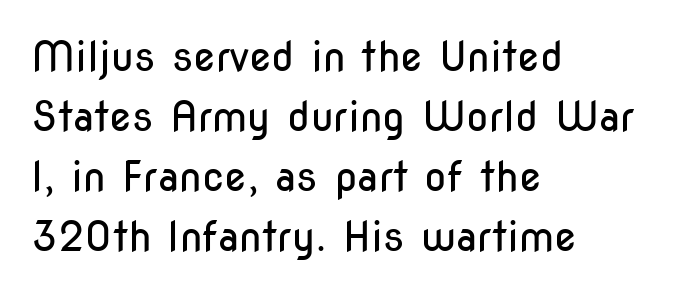
Each new line begins a customary step beneath the previous one. The foot of each line stays bare and open. Compared with a centered layout, this one pins lines to the left instead. Unlike italic type, these characters show no tilt at all. On a weight scale, this lands at 450 or below.
